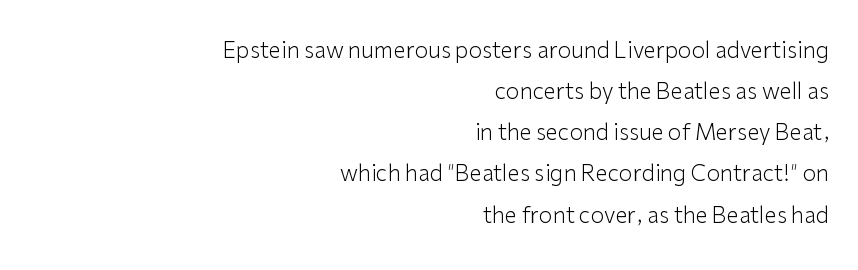
Short note: letters normally spaced. No word sits above an underline. Posture: vertical. The compositor pushed each line to the right boundary. Vertical stems look standard width or narrower in stroke.
